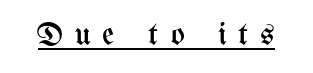
Q: Is the text bold? A: No.
Q: Is the text italic (slanted)? A: No, it is upright.
Q: Is the text underlined? A: Yes.
Q: Is the spacing between letters normal or unusually wide? A: Unusually wide.
Q: Width (condensed, normal, or wide)? A: Condensed.
Q: Stroke contrast? A: Medium.
Q: x-height? A: Medium.
Q: Monospaced? A: No.
